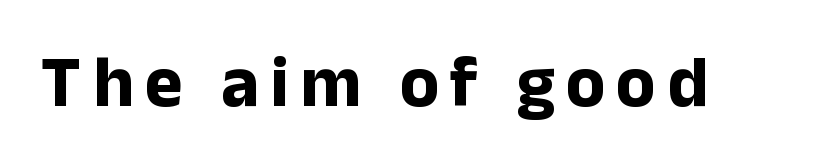
The image shows 72 px bold sans-serif type, upright; set not underlined; low stroke contrast and a medium x-height.
